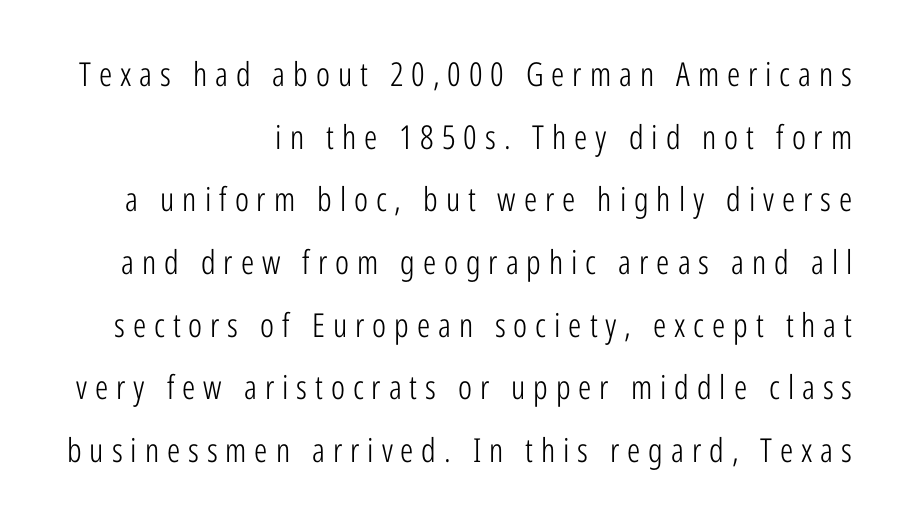
The image shows 33 px light, condensed sans-serif type, upright; set right-aligned, loose line spacing (1.9x), unusually wide letter spacing (+0.24 em), not underlined; low stroke contrast and a medium x-height.
